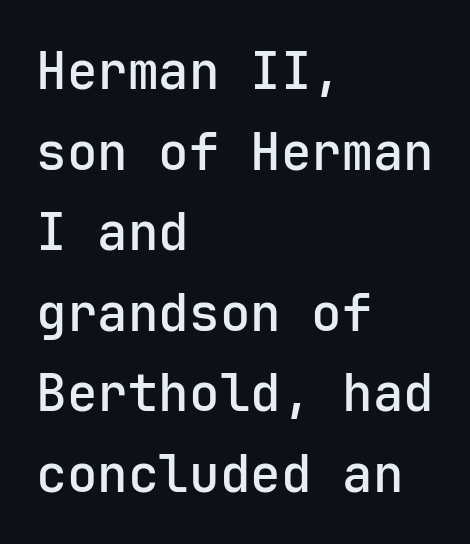
These words are printed semibold, heavier than regular yet not bold. Ascenders rise straight up at ninety degrees. The type is set solid horizontally, with unmodified tracking. The leading is moderate, giving the passage an even texture. Does the type have serifs? No, each stem ends abruptly. Alignment: flush left.
